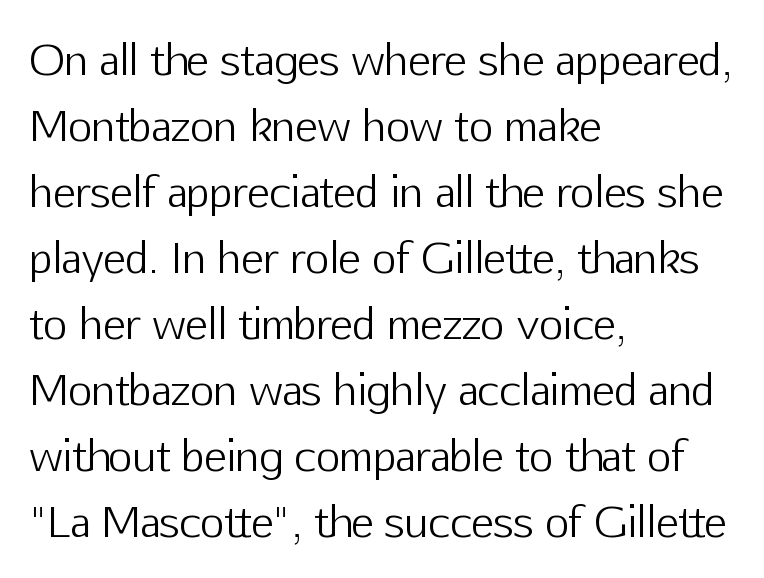
Q: Is the text bold? A: No.
Q: Is the text italic (slanted)? A: No, it is upright.
Q: Is the typeface a serif or a sans-serif typeface? A: Sans-serif.
Q: Is the text underlined? A: No.
Q: How is the paragraph aligned? A: Left-aligned.
Q: Is the spacing between letters normal or unusually wide? A: Normal.
Q: Is the spacing between lines tight, normal or loose? A: Normal.
Q: Width (condensed, normal, or wide)? A: Normal.
Q: Stroke contrast? A: Low.
Q: x-height? A: Medium.
Q: Monospaced? A: No.
